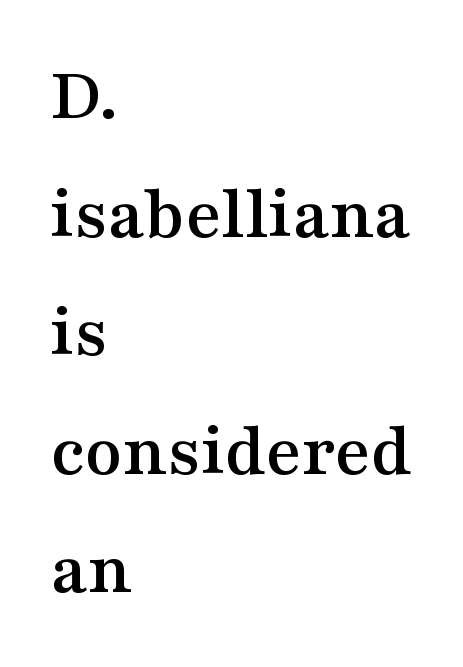
Where is the straight margin? On the left. Is this a fixed-width face? No — the glyphs have proportional, varying widths. Yep, those are serifs on the letters. The typography opts for an upright posture over an oblique one. A normal amount of white space separates one row of letters from the next.
